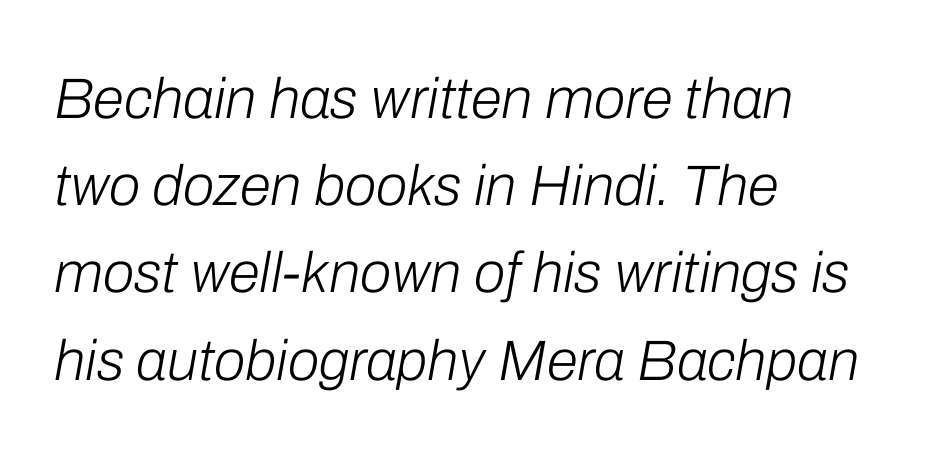
The image shows 57 px light type, italic (leaning right); set left-aligned, normal line spacing (1.53x), normal letter spacing, not underlined; low stroke contrast and a medium x-height.
